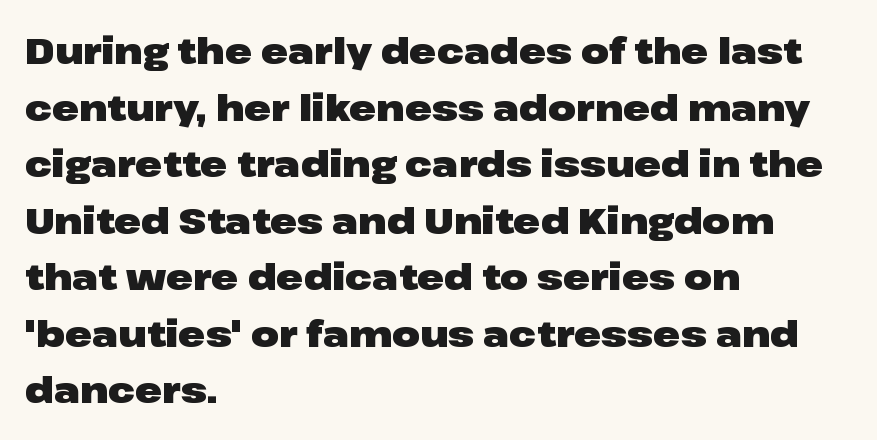
{"serif": "no", "italic": "no", "bold": "yes", "weight": "heavy", "width": "wide", "stroke_contrast": "low", "x_height": "medium", "monospaced": "no", "underline": "no", "align": "left", "line_spacing": "normal", "line_spacing_ratio": 1.57, "letter_spacing": "normal", "letter_spacing_em": 0.0, "glyph_px": 36}
